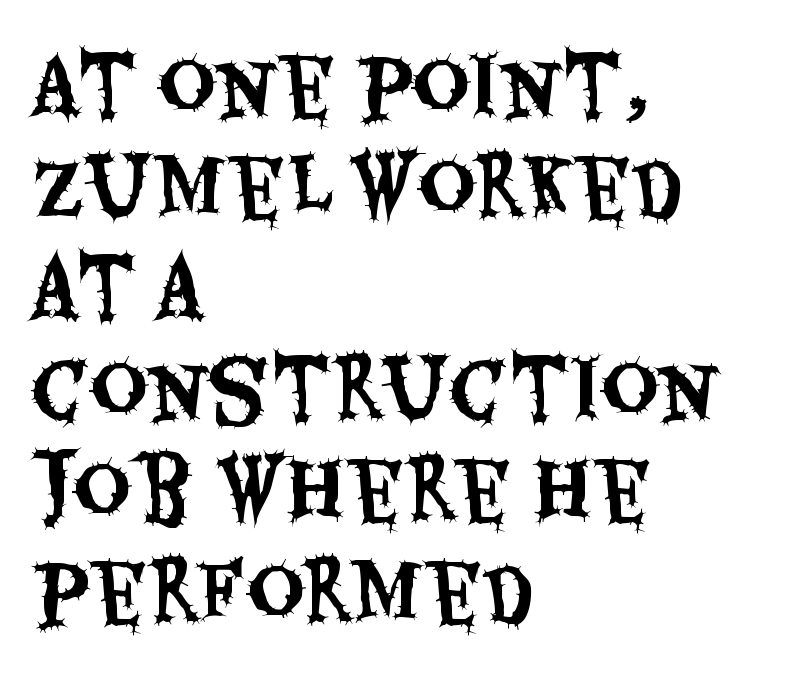
Q: Is the text italic (slanted)? A: No, it is upright.
Q: Is the typeface a serif or a sans-serif typeface? A: Sans-serif.
Q: Is the text underlined? A: No.
Q: How is the paragraph aligned? A: Left-aligned.
Q: Is the spacing between letters normal or unusually wide? A: Normal.
Q: Is the spacing between lines tight, normal or loose? A: Normal.
Q: Width (condensed, normal, or wide)? A: Condensed.
Q: Stroke contrast? A: Medium.
Q: x-height? A: Large.
Q: Monospaced? A: No.
